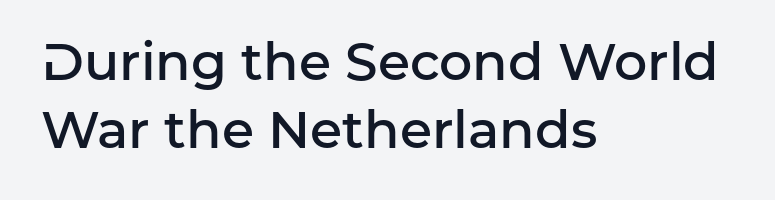
{"serif": "no", "italic": "no", "bold": "semi", "weight": "semibold", "width": "normal", "stroke_contrast": "low", "x_height": "medium", "monospaced": "no", "underline": "no", "align": "left", "line_spacing": "normal", "line_spacing_ratio": 1.3, "letter_spacing": "normal", "letter_spacing_em": 0.0, "glyph_px": 52}
